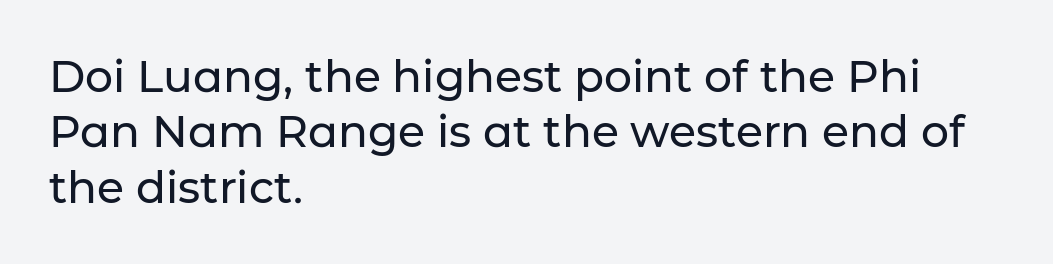
{"serif": "no", "italic": "no", "width": "normal", "stroke_contrast": "low", "x_height": "medium", "monospaced": "no", "underline": "no", "align": "left", "line_spacing": "normal", "line_spacing_ratio": 1.26, "letter_spacing": "normal", "letter_spacing_em": 0.0, "glyph_px": 44}
